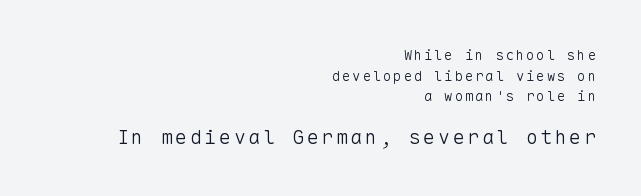
Compare the two chunks: the lower has the greater cap height. The weight tops out at a normal text grade. Bare-footed words on every line. The rows are spaced the way most documents space them. Ordinary non-slanted type is in use. Horizontally, the lines are justified to the trailing edge only.
